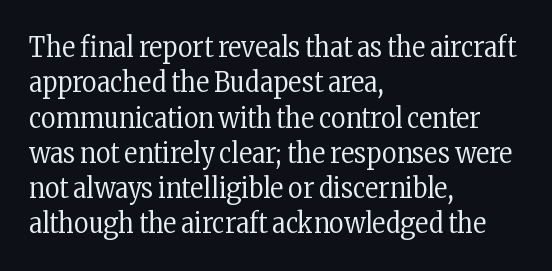
The image shows 28 px regular-weight, condensed serif type, upright; set left-aligned, normal line spacing (1.26x), normal letter spacing, not underlined; low stroke contrast and a medium x-height.
